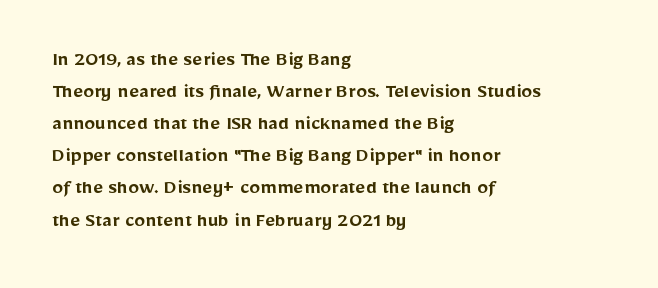
{"italic": "no", "bold": "semi", "underline": "no", "align": "left", "line_spacing": "normal", "line_spacing_ratio": 1.46, "letter_spacing": "normal", "letter_spacing_em": 0.0, "glyph_px": 22}
